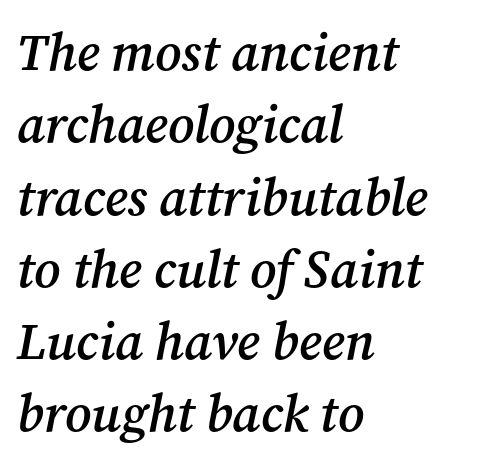
The image shows 52 px semibold serif type, italic (leaning right); set left-aligned, normal line spacing (1.39x), normal letter spacing, not underlined; medium stroke contrast and a medium x-height.
